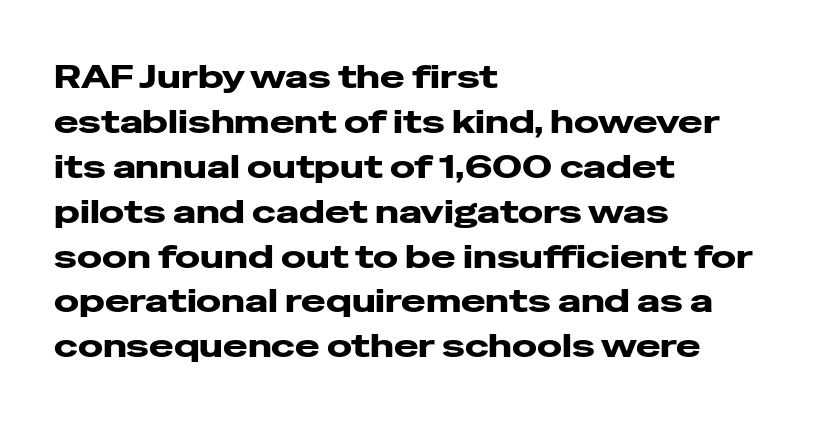
Q: Is the text italic (slanted)? A: No, it is upright.
Q: Is the typeface a serif or a sans-serif typeface? A: Sans-serif.
Q: Is the text underlined? A: No.
Q: How is the paragraph aligned? A: Left-aligned.
Q: Is the spacing between letters normal or unusually wide? A: Normal.
Q: Is the spacing between lines tight, normal or loose? A: Normal.
Q: Width (condensed, normal, or wide)? A: Wide.
Q: Stroke contrast? A: Low.
Q: x-height? A: Medium.
Q: Monospaced? A: No.
